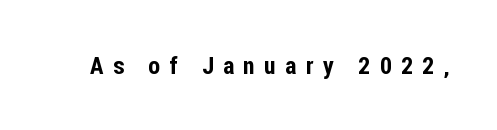
The image shows 24 px text type, upright; set unusually wide letter spacing (+0.39 em), not underlined.
